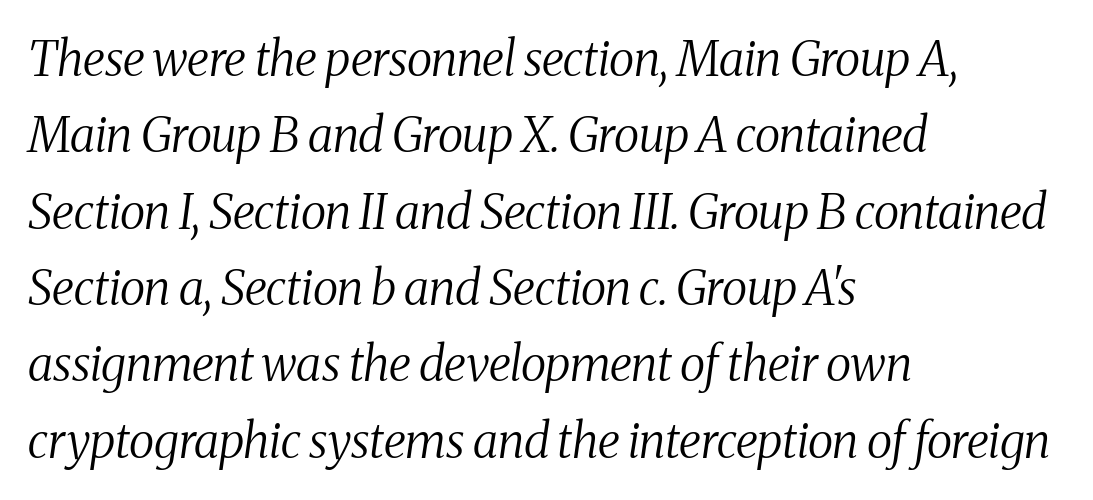
Characters follow at the spacing the type designer built in. The axis of the letterforms is tilted away from vertical. Each letter keeps its own natural width here, so spacing adapts to shape. Yep, those are serifs on the letters.
